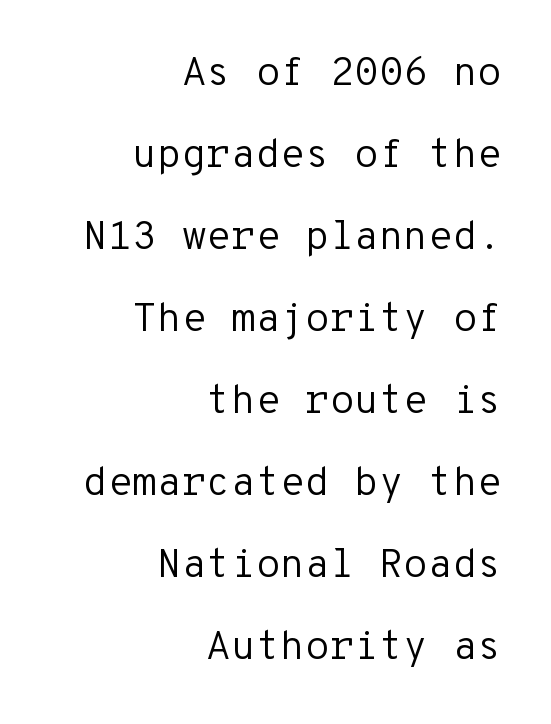
Q: Is the text bold? A: No.
Q: Is the text italic (slanted)? A: No, it is upright.
Q: Is the typeface a serif or a sans-serif typeface? A: Sans-serif.
Q: Is the text underlined? A: No.
Q: How is the paragraph aligned? A: Right-aligned.
Q: Is the spacing between letters normal or unusually wide? A: Normal.
Q: Is the spacing between lines tight, normal or loose? A: Loose.
Q: Width (condensed, normal, or wide)? A: Normal.
Q: Stroke contrast? A: Low.
Q: x-height? A: Medium.
Q: Monospaced? A: Yes.
